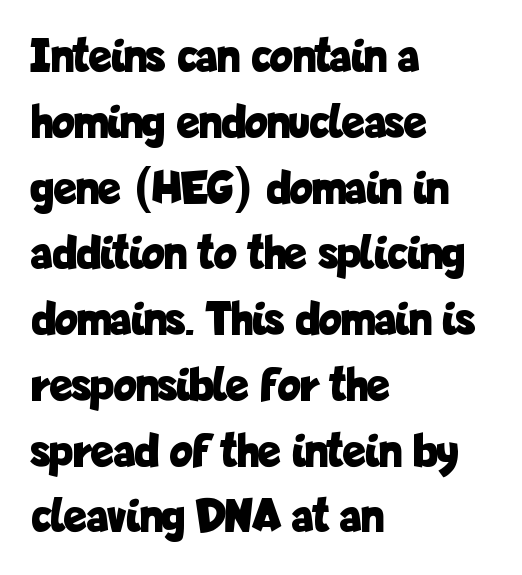
Q: Is the text bold? A: Yes.
Q: Is the text italic (slanted)? A: No, it is upright.
Q: Is the typeface a serif or a sans-serif typeface? A: Sans-serif.
Q: Is the text underlined? A: No.
Q: How is the paragraph aligned? A: Left-aligned.
Q: Is the spacing between letters normal or unusually wide? A: Normal.
Q: Is the spacing between lines tight, normal or loose? A: Normal.
Q: Width (condensed, normal, or wide)? A: Condensed.
Q: Stroke contrast? A: Low.
Q: x-height? A: Medium.
Q: Monospaced? A: No.
